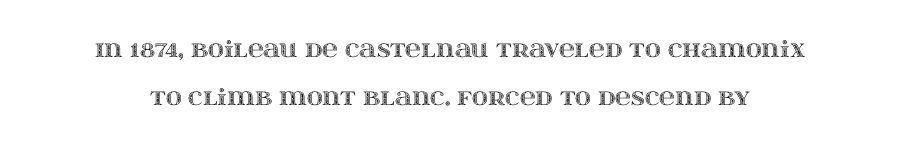
Q: Is the text italic (slanted)? A: No, it is upright.
Q: Is the text underlined? A: No.
Q: Is the spacing between letters normal or unusually wide? A: Normal.
Q: Is the spacing between lines tight, normal or loose? A: Loose.
